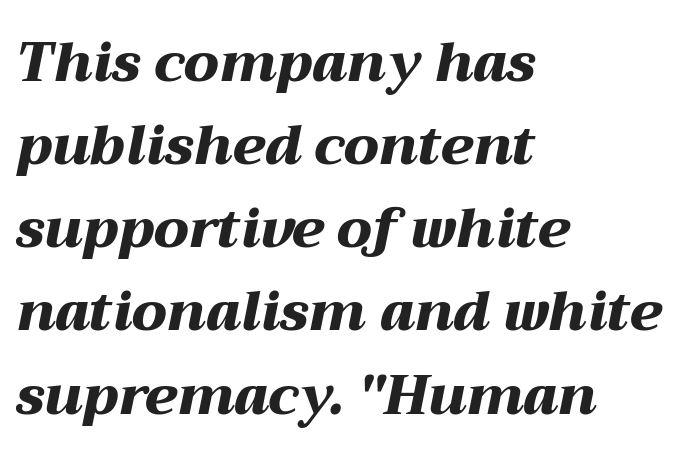
Q: Is the text bold? A: Yes.
Q: Is the text italic (slanted)? A: Yes, it leans right by about 12 degrees.
Q: Is the text underlined? A: No.
Q: How is the paragraph aligned? A: Left-aligned.
Q: Is the spacing between letters normal or unusually wide? A: Normal.
Q: Is the spacing between lines tight, normal or loose? A: Normal.
Q: Width (condensed, normal, or wide)? A: Wide.
Q: Stroke contrast? A: Medium.
Q: x-height? A: Medium.
Q: Monospaced? A: No.
